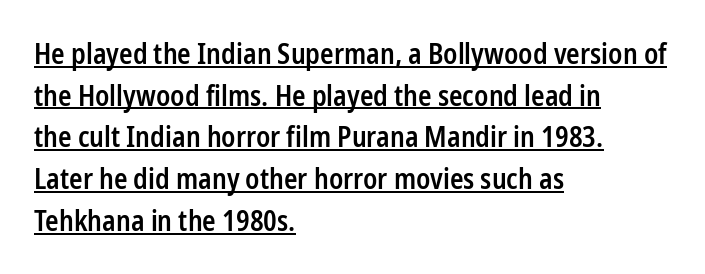
Q: Is the text bold? A: Semi-bold.
Q: Is the text italic (slanted)? A: No, it is upright.
Q: Is the typeface a serif or a sans-serif typeface? A: Sans-serif.
Q: Is the text underlined? A: Yes.
Q: How is the paragraph aligned? A: Left-aligned.
Q: Is the spacing between letters normal or unusually wide? A: Normal.
Q: Is the spacing between lines tight, normal or loose? A: Normal.
Q: Width (condensed, normal, or wide)? A: Condensed.
Q: Stroke contrast? A: Low.
Q: x-height? A: Medium.
Q: Monospaced? A: No.
